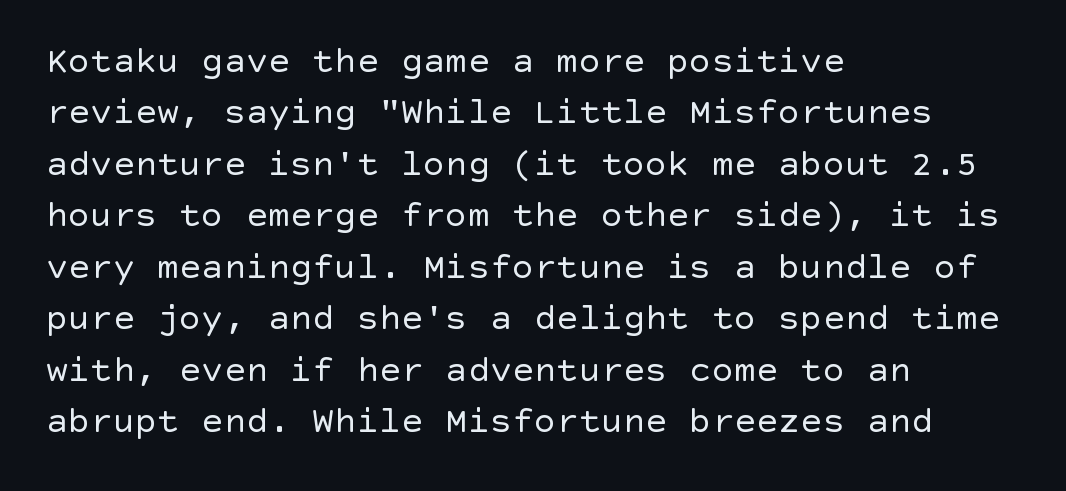
Look at the bottom of the vertical strokes: they stop flat, with no serifs. Underline: absent. Posture: vertical. Where is the straight margin? On the left. Counters stay open thanks to moderate or lighter strokes. The type is set solid horizontally, with unmodified tracking.
